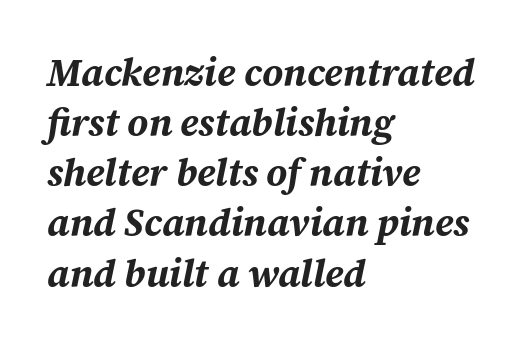
The image shows 38 px bold type, italic (leaning right); set left-aligned, normal line spacing (1.32x), normal letter spacing, not underlined; medium stroke contrast and a medium x-height.
